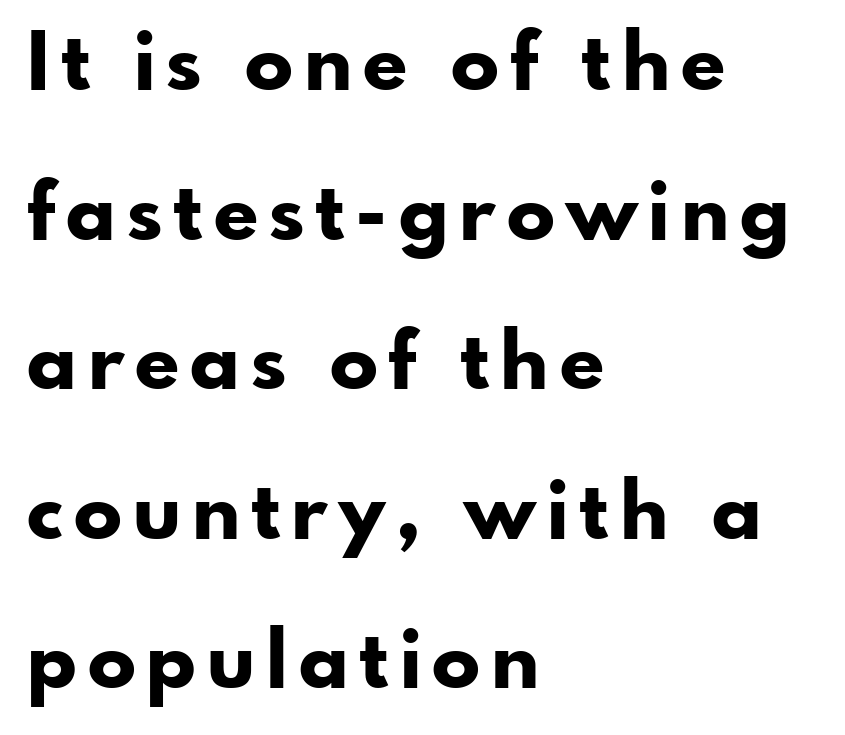
{"serif": "no", "italic": "no", "bold": "yes", "weight": "bold", "width": "normal", "stroke_contrast": "low", "x_height": "small", "monospaced": "no", "underline": "no", "align": "left", "line_spacing_ratio": 1.87, "glyph_px": 80}
